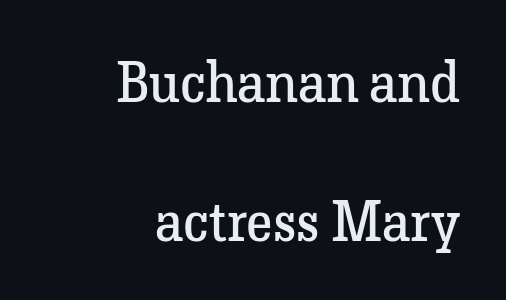
This is serif lettering, the kind often seen in printed books. This is not heavy type; no bold has been used. The text block is weighted toward the right margin, trailing off unevenly leftward. Inter-character spacing is left at the font's built-in metrics. Every stem runs plumb, perpendicular to the baseline. The face used here is proportionally spaced, like ordinary book or web type.
